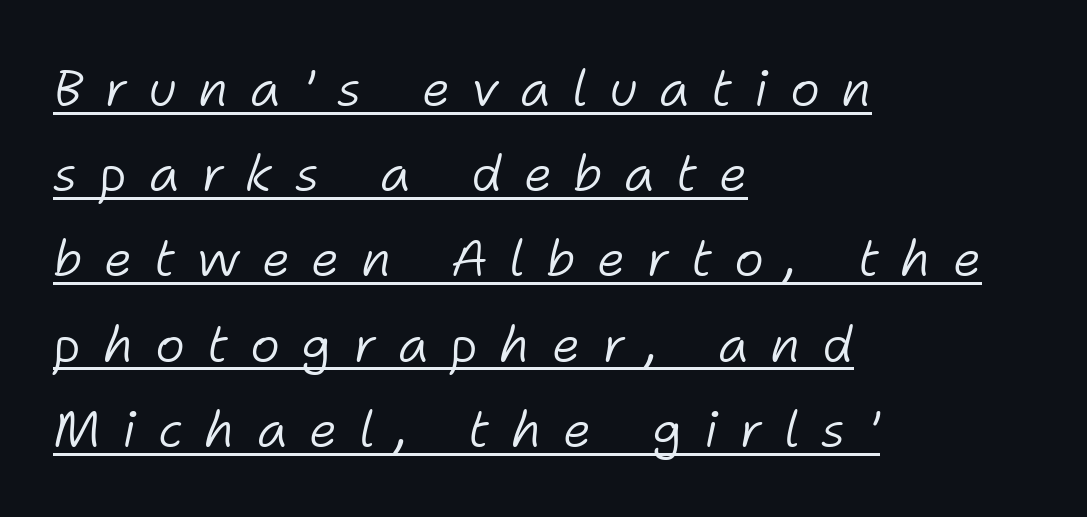
The ragged edge is on the right, which tells us the setting is flush left. This sample carries an underscore along the baseline area. Character widths vary here, with narrow letters taking less room than wide ones. The strokes carry an ordinary text weight at most. If you drew a line through each stem, it would be angled. The lines sit at an ordinary, default distance from one another.
